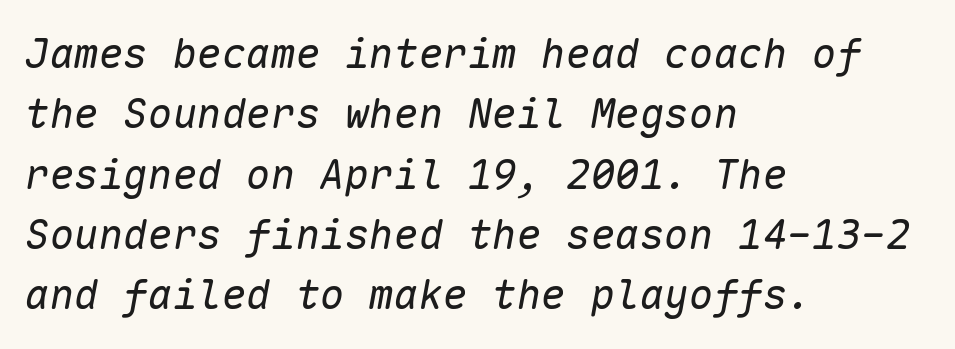
Q: Is the text bold? A: No.
Q: Is the text italic (slanted)? A: Yes, it leans right by about 10 degrees.
Q: Is the text underlined? A: No.
Q: How is the paragraph aligned? A: Left-aligned.
Q: Is the spacing between letters normal or unusually wide? A: Normal.
Q: Is the spacing between lines tight, normal or loose? A: Normal.
Q: Width (condensed, normal, or wide)? A: Normal.
Q: Stroke contrast? A: Low.
Q: x-height? A: Medium.
Q: Monospaced? A: Yes.
